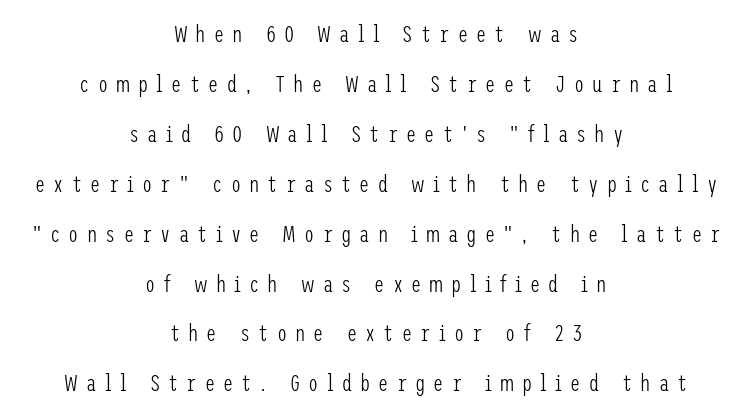
Q: Is the text bold? A: No.
Q: Is the text italic (slanted)? A: No, it is upright.
Q: Is the text underlined? A: No.
Q: How is the paragraph aligned? A: Centered.
Q: Is the spacing between letters normal or unusually wide? A: Unusually wide.
Q: Is the spacing between lines tight, normal or loose? A: Loose.
